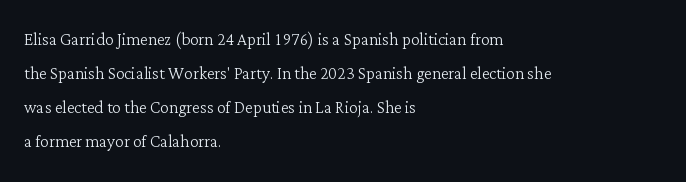
These lines stack with their left ends in a neat column. Any mark beneath the type? The region is blank. Short note: letters normally spaced. The type sits square on the baseline with zero lean.
